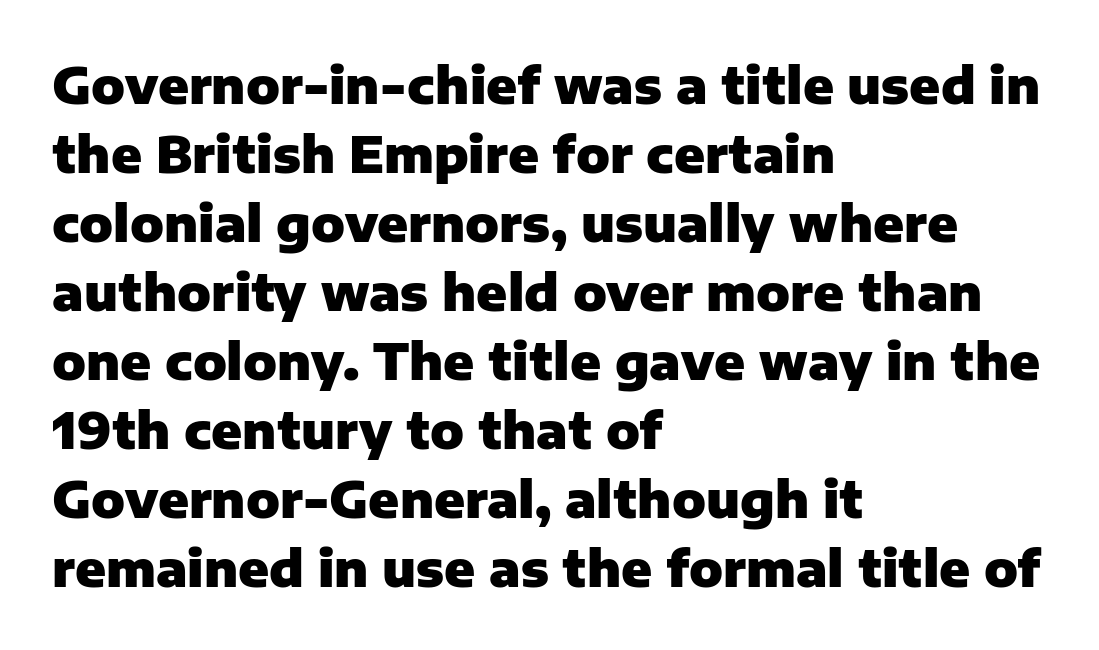
Q: Is the text bold? A: Yes.
Q: Is the text italic (slanted)? A: No, it is upright.
Q: Is the typeface a serif or a sans-serif typeface? A: Sans-serif.
Q: Is the text underlined? A: No.
Q: How is the paragraph aligned? A: Left-aligned.
Q: Is the spacing between letters normal or unusually wide? A: Normal.
Q: Is the spacing between lines tight, normal or loose? A: Normal.
Q: Width (condensed, normal, or wide)? A: Normal.
Q: Stroke contrast? A: Low.
Q: x-height? A: Medium.
Q: Monospaced? A: No.
